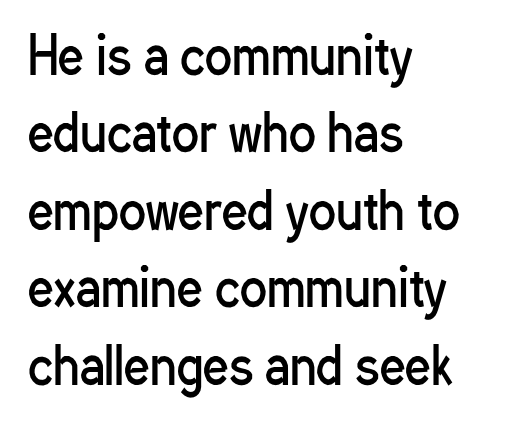
This sample uses a sans-serif face. These glyphs show unthickened strokes, regular width or finer. Leftover space on each line is placed entirely after the last word. A normal amount of white space separates one row of letters from the next. Observe the ordinary spacing: letters are neighbours, not strangers. Has an underline been added? It has not.
